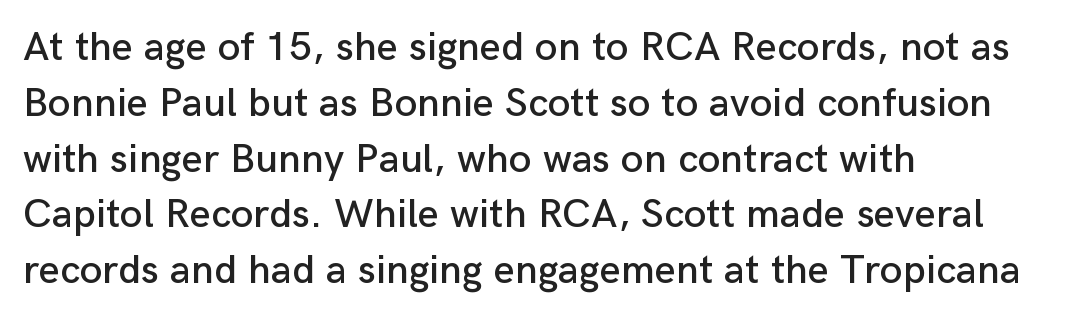
The image shows 41 px sans-serif type, upright; set left-aligned, normal line spacing (1.36x), normal letter spacing, not underlined; low stroke contrast and a medium x-height.
